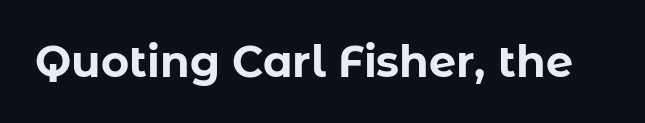
{"serif": "no", "italic": "no", "bold": "yes", "weight": "bold", "width": "normal", "stroke_contrast": "low", "x_height": "medium", "monospaced": "no", "underline": "no", "letter_spacing": "normal", "letter_spacing_em": 0.0, "glyph_px": 43}
